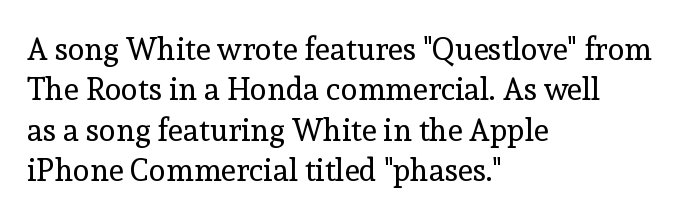
The image shows 31 px regular-weight serif type, upright; set left-aligned, normal line spacing (1.3x), normal letter spacing, not underlined; a medium x-height.
